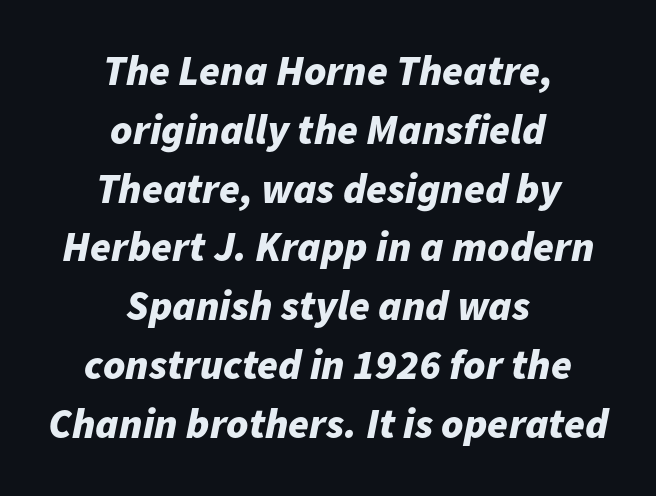
Q: Is the text bold? A: Yes.
Q: Is the text italic (slanted)? A: Yes, it leans right by about 11 degrees.
Q: Is the text underlined? A: No.
Q: How is the paragraph aligned? A: Centered.
Q: Is the spacing between letters normal or unusually wide? A: Normal.
Q: Is the spacing between lines tight, normal or loose? A: Normal.
Q: Width (condensed, normal, or wide)? A: Normal.
Q: Stroke contrast? A: Low.
Q: x-height? A: Medium.
Q: Monospaced? A: No.
